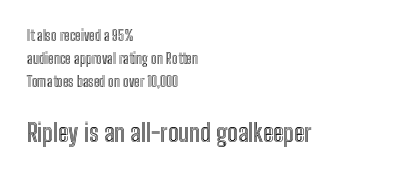
Which chunk is bigger? The second one — the bottom block dwarfs the top. Rendered with straight, roman letterforms. The gap between lines stays unmarked. Each new line begins a customary step beneath the previous one. Inter-character spacing is left at the font's built-in metrics. Horizontally, the lines are justified to the leading edge only.
